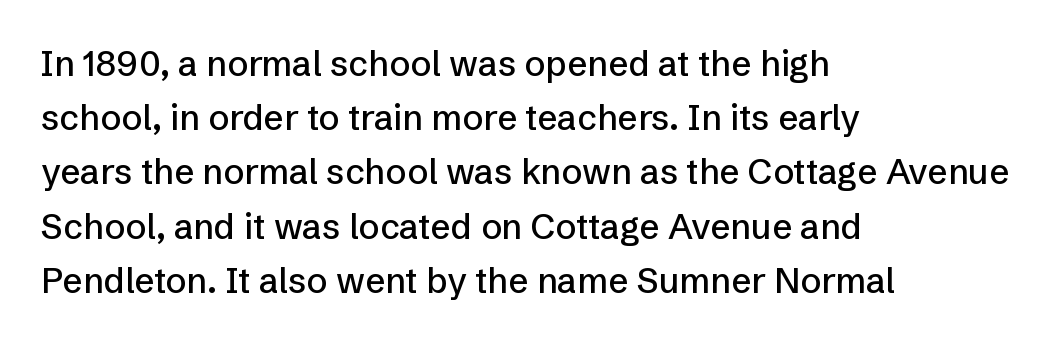
The image shows 35 px sans-serif type, upright; set left-aligned, normal line spacing (1.55x), normal letter spacing, not underlined; low stroke contrast and a medium x-height.
